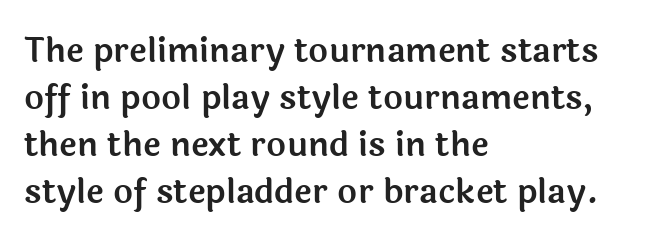
{"serif": "no", "italic": "no", "width": "normal", "x_height": "medium", "monospaced": "no", "underline": "no", "align": "left", "line_spacing": "normal", "line_spacing_ratio": 1.38, "letter_spacing": "normal", "letter_spacing_em": 0.0, "glyph_px": 34}
